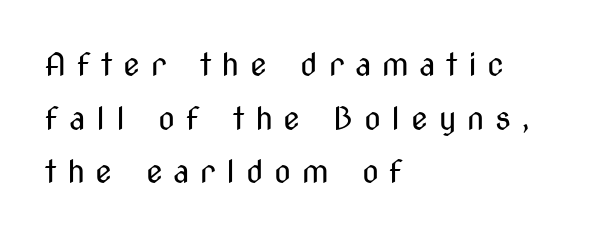
{"serif": "no", "italic": "no", "bold": "no", "weight": "regular", "width": "condensed", "stroke_contrast": "medium", "x_height": "medium", "monospaced": "no", "underline": "no", "align": "left", "line_spacing_ratio": 1.73, "letter_spacing": "wide", "letter_spacing_em": 0.34, "glyph_px": 31}
